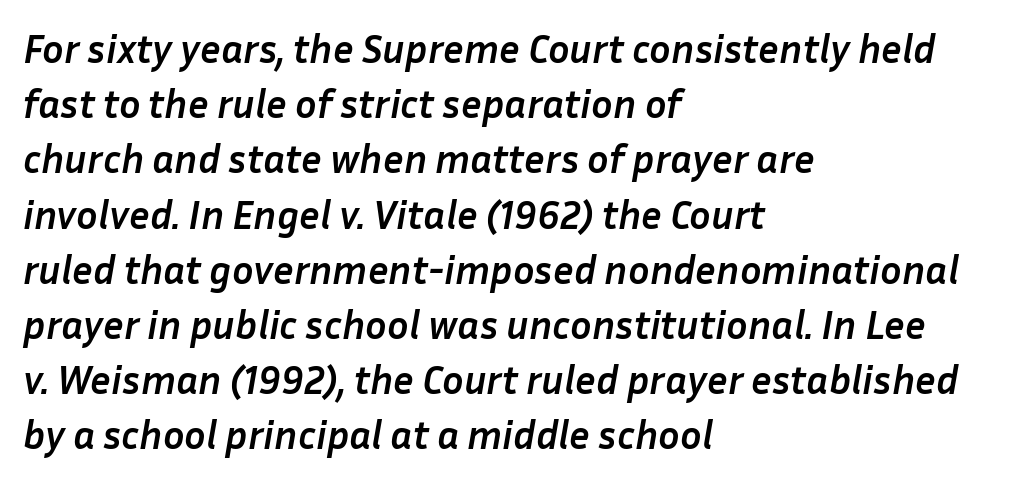
Q: Is the text bold? A: Yes.
Q: Is the text italic (slanted)? A: Yes, it leans right by about 10 degrees.
Q: Is the text underlined? A: No.
Q: How is the paragraph aligned? A: Left-aligned.
Q: Is the spacing between letters normal or unusually wide? A: Normal.
Q: Is the spacing between lines tight, normal or loose? A: Normal.
Q: Width (condensed, normal, or wide)? A: Normal.
Q: Stroke contrast? A: Low.
Q: x-height? A: Medium.
Q: Monospaced? A: No.
